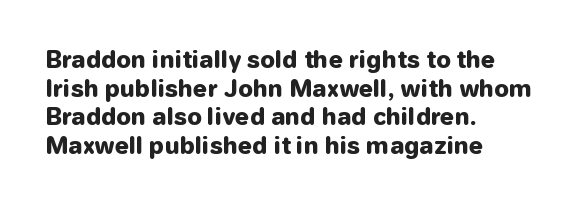
In CSS terms this would be text-align: left. On the weight axis this lands at bold, roughly 700. No word sits above an underline. Regarding leading, the lines here are spaced in the standard way. Quick note: not italic, upright. Glyph-to-glyph distance matches everyday printed text.
